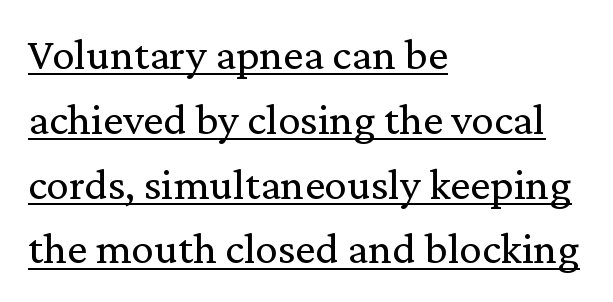
{"serif": "yes", "italic": "no", "bold": "no", "weight": "regular", "width": "normal", "stroke_contrast": "medium", "x_height": "medium", "monospaced": "no", "underline": "yes", "align": "left", "line_spacing": "normal", "line_spacing_ratio": 1.44, "letter_spacing": "normal", "letter_spacing_em": 0.0, "glyph_px": 45}
